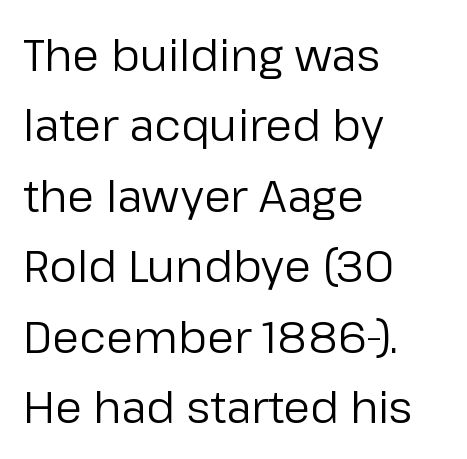
{"serif": "no", "italic": "no", "bold": "no", "weight": "regular", "width": "normal", "stroke_contrast": "low", "x_height": "medium", "monospaced": "no", "underline": "no", "align": "left", "line_spacing": "normal", "line_spacing_ratio": 1.6, "letter_spacing": "normal", "letter_spacing_em": 0.0, "glyph_px": 44}
